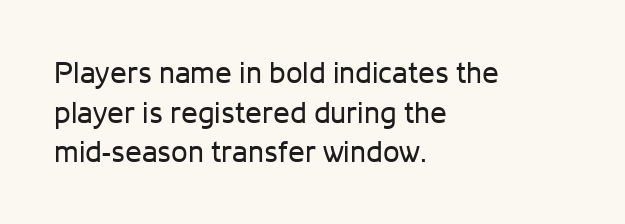
Each letter keeps its own natural width here, so spacing adapts to shape. Line beginnings align vertically; line endings do not. The characters display no serif detailing; their extremities are plain. The designer left line spacing at the default. Honestly, there is no underline to notice here at all.
